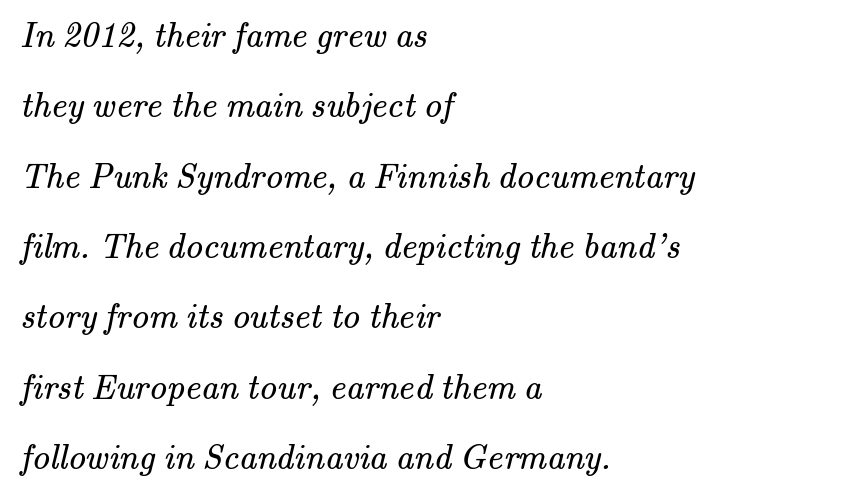
The image shows 35 px regular-weight serif type; set left-aligned, loose line spacing (2.01x), normal letter spacing, not underlined; medium stroke contrast and a small x-height.
